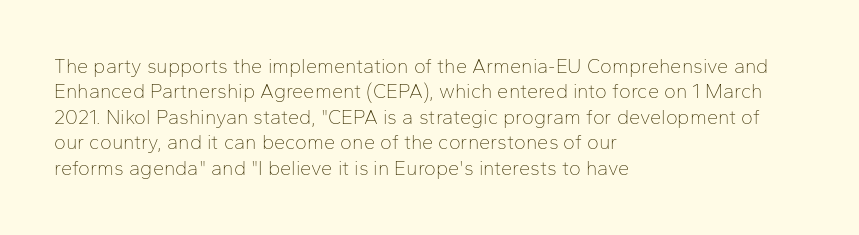
{"italic": "no", "bold": "no", "underline": "no", "align": "left", "line_spacing": "normal", "line_spacing_ratio": 1.27, "letter_spacing": "normal", "letter_spacing_em": 0.0, "glyph_px": 20}
